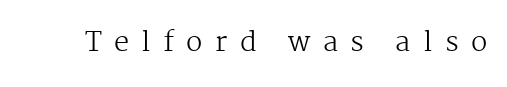
{"italic": "no", "bold": "no", "underline": "no", "letter_spacing": "wide", "letter_spacing_em": 0.46, "glyph_px": 27}
